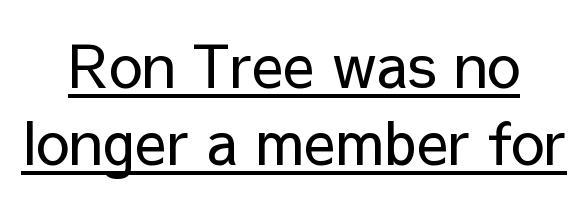
{"serif": "no", "italic": "no", "bold": "no", "weight": "regular", "width": "normal", "stroke_contrast": "low", "x_height": "medium", "monospaced": "no", "underline": "yes", "align": "center", "line_spacing": "normal", "line_spacing_ratio": 1.3, "letter_spacing": "normal", "letter_spacing_em": 0.0, "glyph_px": 59}
